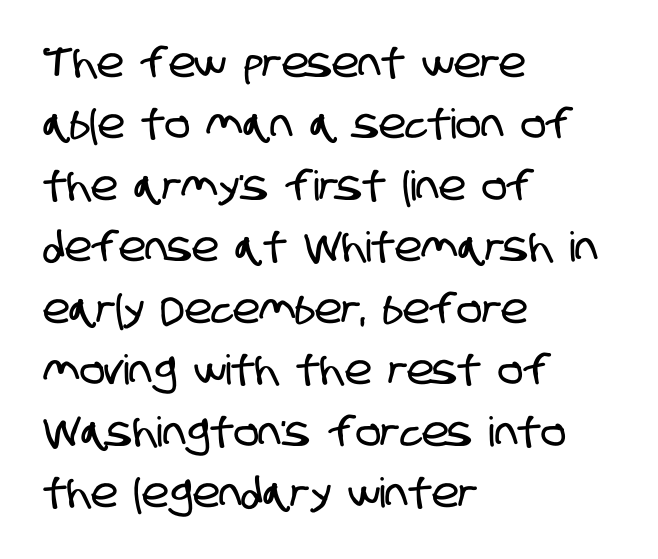
Q: Is the typeface a serif or a sans-serif typeface? A: Sans-serif.
Q: Is the text underlined? A: No.
Q: How is the paragraph aligned? A: Left-aligned.
Q: Is the spacing between letters normal or unusually wide? A: Normal.
Q: Is the spacing between lines tight, normal or loose? A: Normal.
Q: Width (condensed, normal, or wide)? A: Condensed.
Q: Stroke contrast? A: Low.
Q: x-height? A: Large.
Q: Monospaced? A: No.
